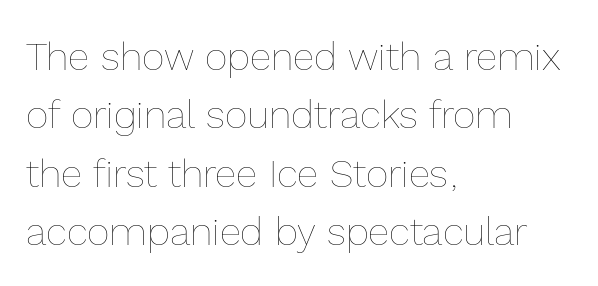
{"italic": "no", "bold": "no", "weight": "thin", "width": "normal", "x_height": "medium", "monospaced": "no", "underline": "no", "align": "left", "line_spacing": "normal", "line_spacing_ratio": 1.5, "letter_spacing": "normal", "letter_spacing_em": 0.0, "glyph_px": 39}
